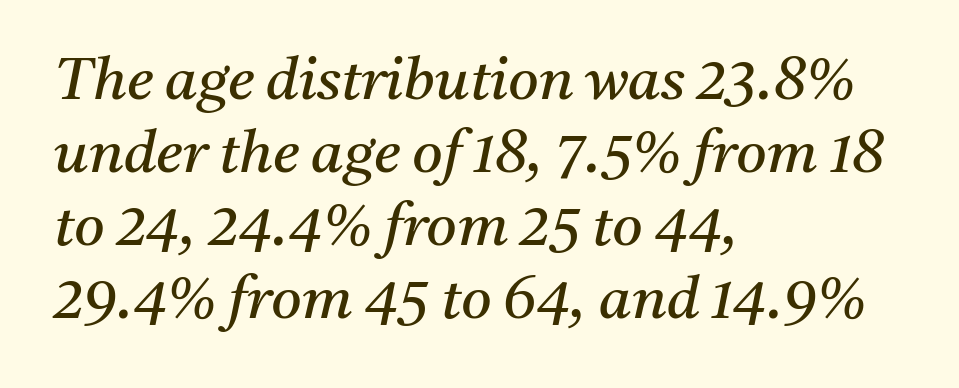
The image shows 59 px regular-weight serif type, italic (leaning right); set left-aligned, line spacing 1.24x, normal letter spacing, not underlined; medium stroke contrast and a medium x-height.
